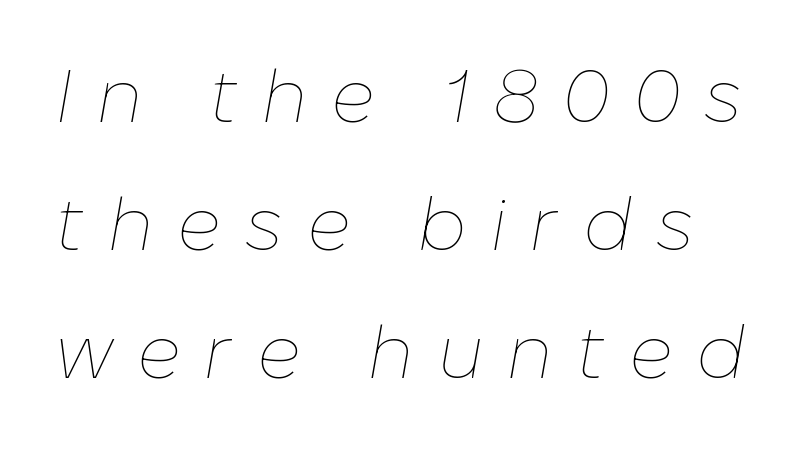
The image shows 74 px thin type, italic (leaning right); set line spacing 1.73x, unusually wide letter spacing (+0.32 em), not underlined; low stroke contrast and a medium x-height.
